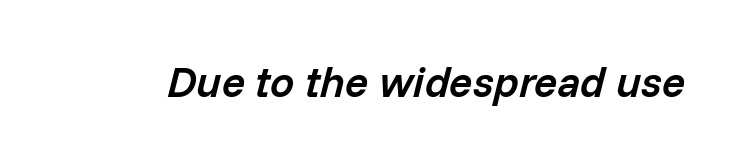
Default kerning and tracking; the words read as compact shapes. A bare baseline throughout the passage. Rendered with sloped, italic letterforms. Here the designer chose a conventional face with non-uniform glyph widths. This is moderately heavy type, rendered in semibold.
